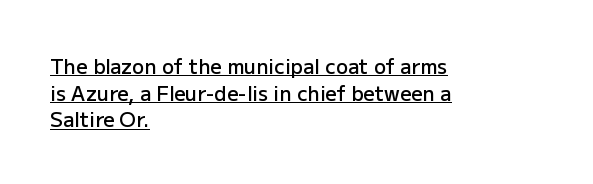
The image shows 20 px text type, upright; set left-aligned, normal line spacing (1.33x), normal letter spacing, underlined.
